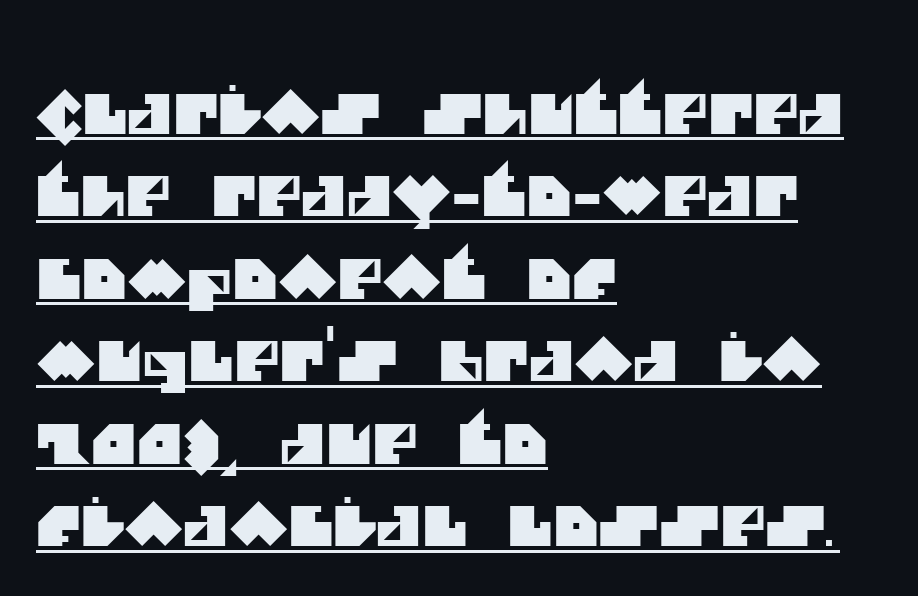
The image shows 55 px sans-serif type; set left-aligned, normal line spacing (1.5x), normal letter spacing, underlined; medium stroke contrast and a large x-height.
